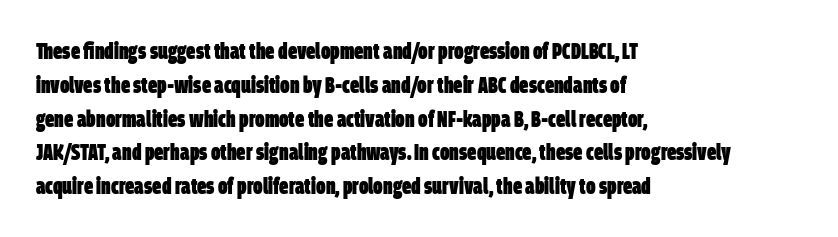
The block of text has a typical density, with ordinary space between rows. Words appear dense and cohesive because spacing is normal. A classic flush-left, rag-right setting is used for this passage. Summary of weight: heavy, a full bold. The string is rendered with underlining switched off.
